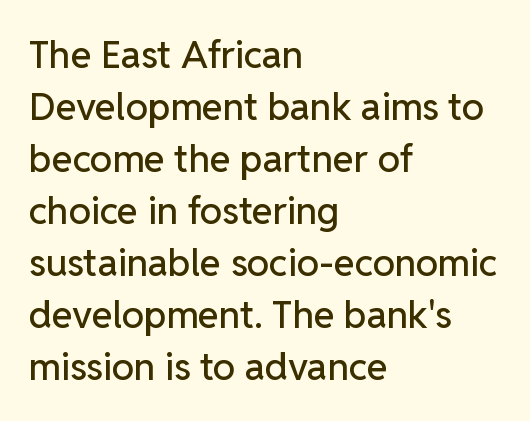
{"serif": "no", "italic": "no", "width": "normal", "stroke_contrast": "low", "x_height": "medium", "monospaced": "no", "underline": "no", "align": "left", "line_spacing": "normal", "line_spacing_ratio": 1.37, "letter_spacing": "normal", "letter_spacing_em": 0.0, "glyph_px": 38}
